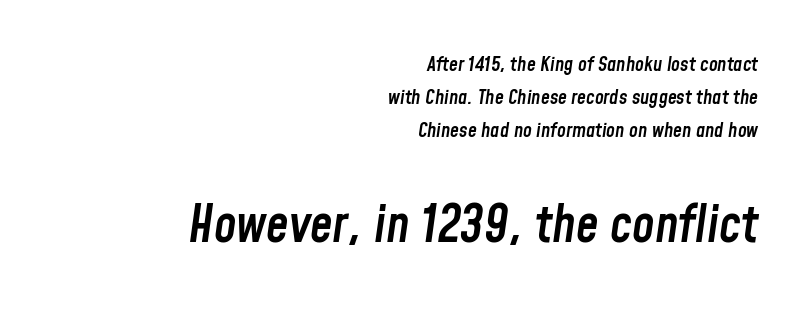
Glance below the letters and you will spot only blank space. Think of a printed novel: that variable character pitch is what you see here. The gaps between neighbouring characters are ordinary and unremarkable. Italic: yes, the glyphs are oblique. A flush-right, rag-left setting is used for this passage.
